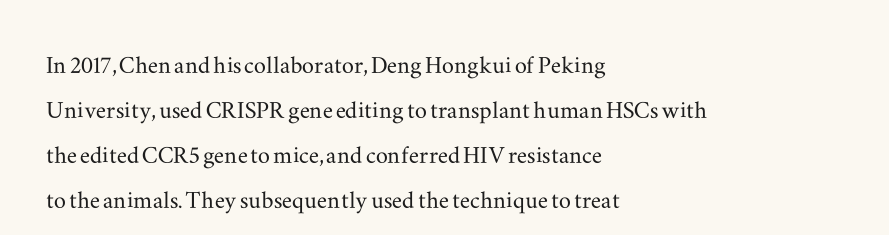
The image shows 30 px wide serif type, upright; set left-aligned, normal line spacing (1.5x), normal letter spacing, not underlined; medium stroke contrast and a small x-height.
